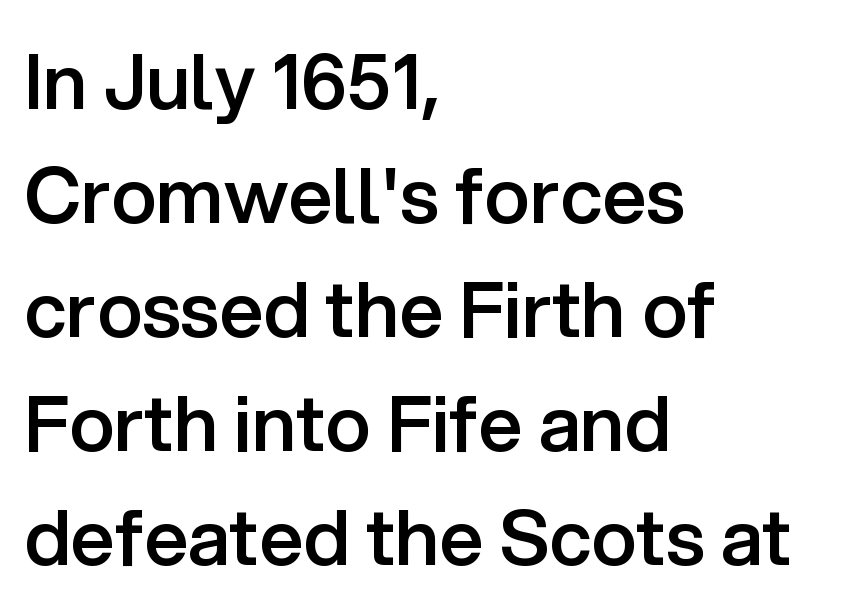
Q: Is the text bold? A: Semi-bold.
Q: Is the text italic (slanted)? A: No, it is upright.
Q: Is the typeface a serif or a sans-serif typeface? A: Sans-serif.
Q: Is the text underlined? A: No.
Q: How is the paragraph aligned? A: Left-aligned.
Q: Is the spacing between letters normal or unusually wide? A: Normal.
Q: Is the spacing between lines tight, normal or loose? A: Normal.
Q: Width (condensed, normal, or wide)? A: Normal.
Q: Stroke contrast? A: Low.
Q: x-height? A: Medium.
Q: Monospaced? A: No.
